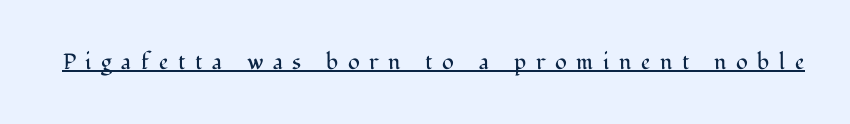
Check the space under the baseline: a stroke is drawn there. Is the type heavy? It reads as light-to-regular instead. Someone cranked the tracking dial way up on this one. Ordinary non-slanted type is in use.
